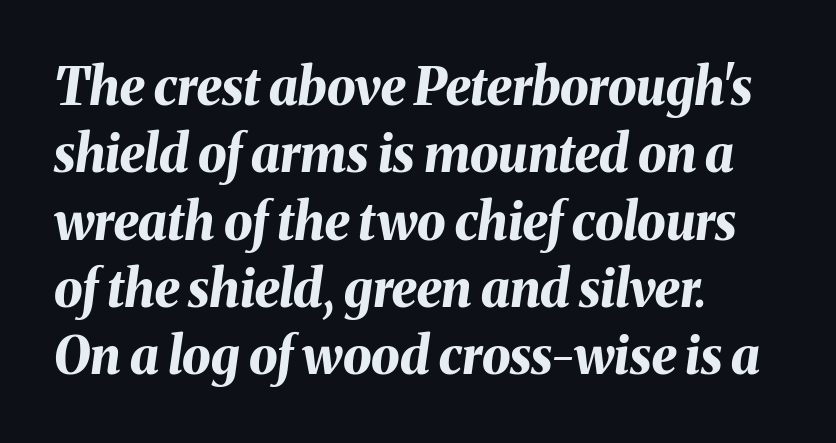
Stroke thickness is high; the sample reads as a true bold. A typesetter would call this proportional, since set widths differ per character. Compared with a centered layout, this one pins lines to the left instead. Regular leading. The specimen reads as italic at a glance.
